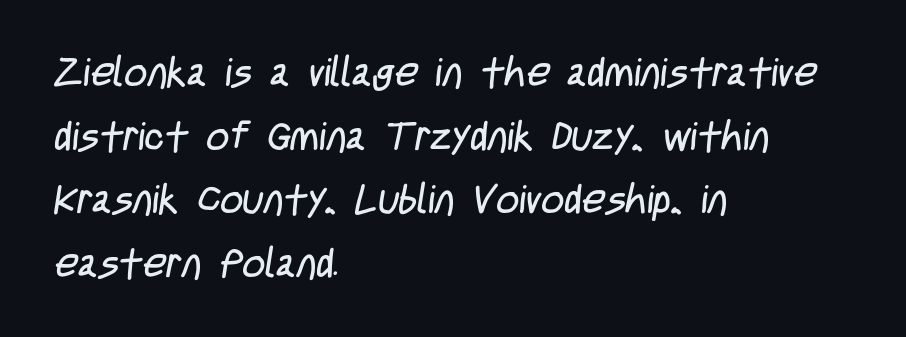
Q: Is the text bold? A: No.
Q: Is the typeface a serif or a sans-serif typeface? A: Sans-serif.
Q: Is the text underlined? A: No.
Q: How is the paragraph aligned? A: Left-aligned.
Q: Is the spacing between letters normal or unusually wide? A: Normal.
Q: Is the spacing between lines tight, normal or loose? A: Normal.
Q: Width (condensed, normal, or wide)? A: Condensed.
Q: Stroke contrast? A: Low.
Q: x-height? A: Large.
Q: Monospaced? A: No.
